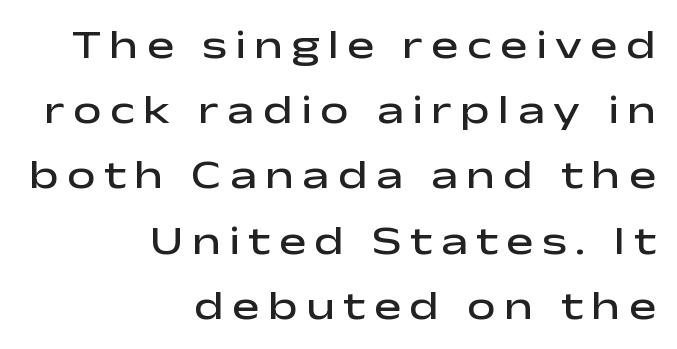
The image shows 41 px semibold, wide sans-serif type, upright; set right-aligned, normal line spacing (1.59x), unusually wide letter spacing (+0.2 em), not underlined; low stroke contrast and a medium x-height.
